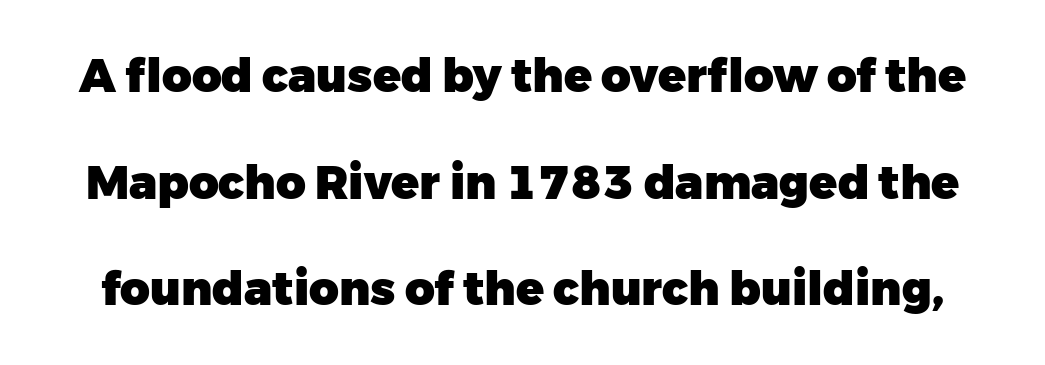
{"serif": "no", "italic": "no", "bold": "yes", "weight": "heavy", "width": "normal", "stroke_contrast": "low", "x_height": "medium", "monospaced": "no", "underline": "no", "line_spacing": "loose", "line_spacing_ratio": 2.32, "letter_spacing": "normal", "letter_spacing_em": 0.0, "glyph_px": 46}
